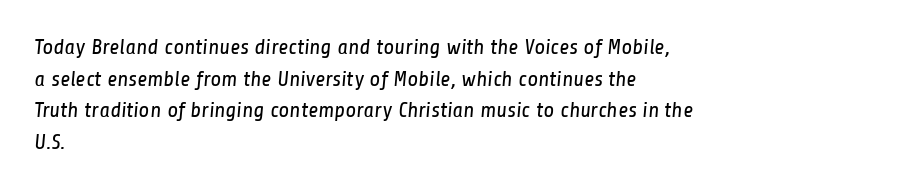
Q: Is the text bold? A: No.
Q: Is the text underlined? A: No.
Q: How is the paragraph aligned? A: Left-aligned.
Q: Is the spacing between letters normal or unusually wide? A: Normal.
Q: Is the spacing between lines tight, normal or loose? A: Normal.
